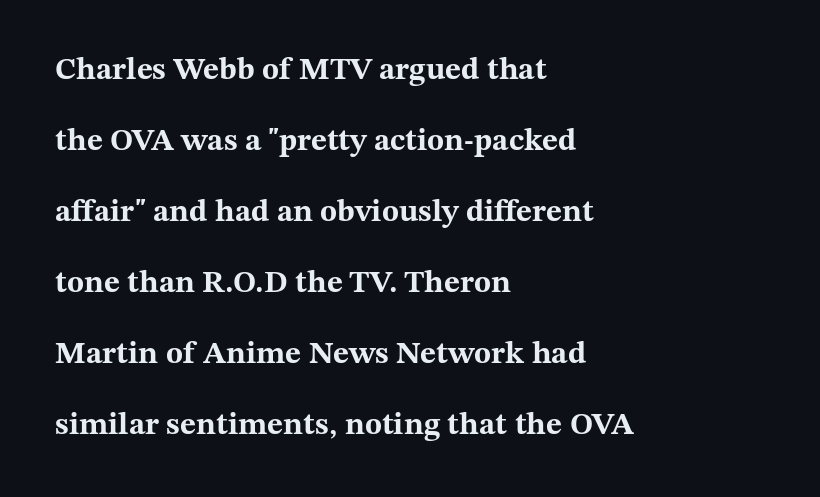
Q: Is the text bold? A: Yes.
Q: Is the text italic (slanted)? A: No, it is upright.
Q: Is the typeface a serif or a sans-serif typeface? A: Serif.
Q: Is the text underlined? A: No.
Q: How is the paragraph aligned? A: Left-aligned.
Q: Is the spacing between letters normal or unusually wide? A: Normal.
Q: Is the spacing between lines tight, normal or loose? A: Loose.
Q: Width (condensed, normal, or wide)? A: Wide.
Q: Stroke contrast? A: Medium.
Q: x-height? A: Medium.
Q: Monospaced? A: No.
